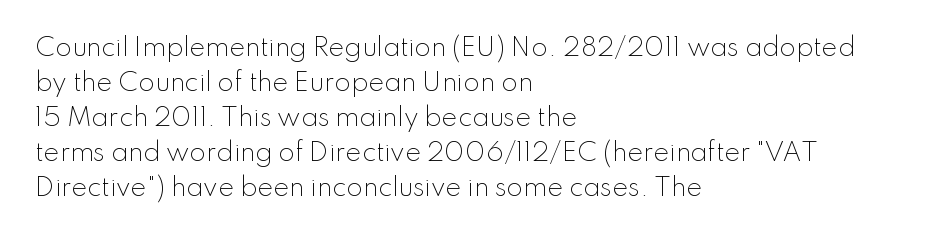
Q: Is the text bold? A: No.
Q: Is the text italic (slanted)? A: No, it is upright.
Q: Is the text underlined? A: No.
Q: How is the paragraph aligned? A: Left-aligned.
Q: Is the spacing between letters normal or unusually wide? A: Normal.
Q: Is the spacing between lines tight, normal or loose? A: Normal.
